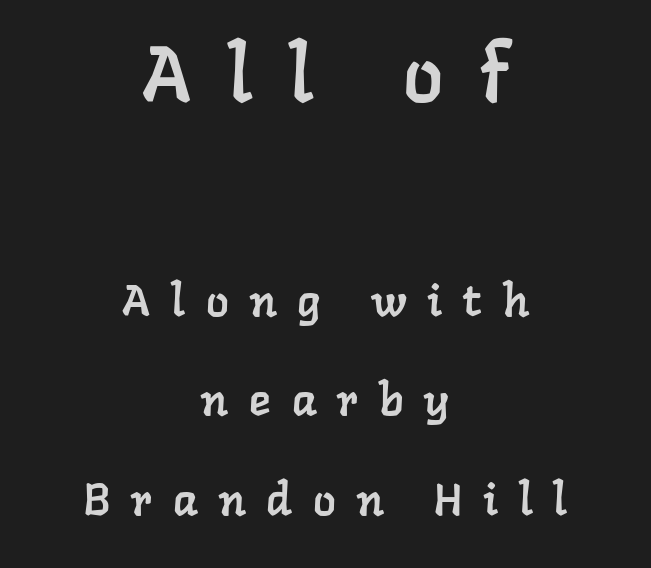
{"serif": "yes", "width": "normal", "stroke_contrast": "low", "x_height": "medium", "monospaced": "no", "underline": "no", "align": "center", "line_spacing": "loose", "line_spacing_ratio": 2.22, "letter_spacing": "wide", "letter_spacing_em": 0.47, "larger_block": "first", "size_ratio": 1.76, "glyph_px": 79}
